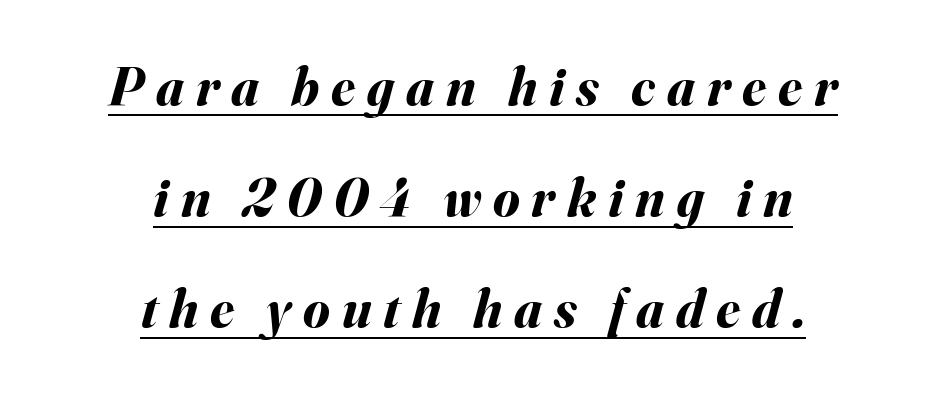
{"italic": "yes", "lean": "right", "slant_degrees": 16, "bold": "yes", "weight": "bold", "width": "normal", "stroke_contrast": "medium", "x_height": "small", "monospaced": "no", "underline": "yes", "align": "center", "line_spacing": "loose", "line_spacing_ratio": 2.06, "letter_spacing": "wide", "letter_spacing_em": 0.22, "glyph_px": 54}
